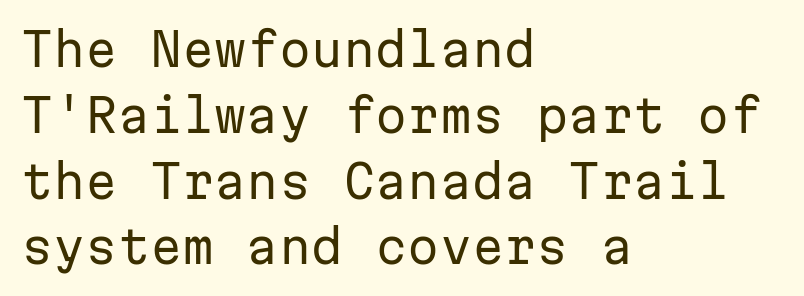
Q: Is the text bold? A: No.
Q: Is the text italic (slanted)? A: No, it is upright.
Q: Is the typeface a serif or a sans-serif typeface? A: Sans-serif.
Q: Is the text underlined? A: No.
Q: How is the paragraph aligned? A: Left-aligned.
Q: Is the spacing between letters normal or unusually wide? A: Normal.
Q: Is the spacing between lines tight, normal or loose? A: Normal.
Q: Width (condensed, normal, or wide)? A: Normal.
Q: Stroke contrast? A: Low.
Q: x-height? A: Medium.
Q: Monospaced? A: Yes.
